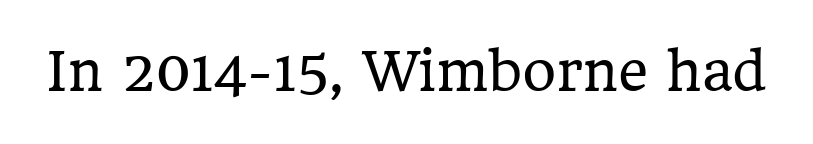
Tracking value appears to be zero — textbook default spacing. Lines of text with bare space underneath. The font is comparable to plain body text, perhaps lighter. This sample uses an upright cut, with every glyph sitting square on the baseline. Is this a fixed-width face? No — the glyphs have proportional, varying widths. Observe the serifs anchoring each vertical stroke in this sample.
